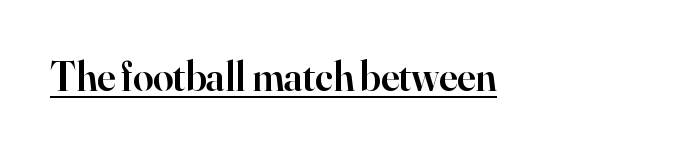
The image shows 41 px semibold serif type, upright; set left-aligned, normal letter spacing, underlined; high stroke contrast and a small x-height.
